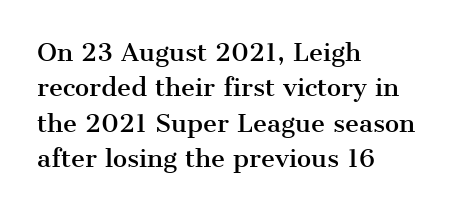
{"italic": "no", "underline": "no", "align": "left", "line_spacing": "normal", "line_spacing_ratio": 1.47, "letter_spacing": "normal", "letter_spacing_em": 0.0, "glyph_px": 24}
